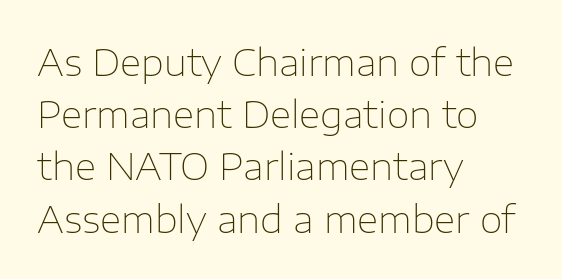
The image shows 37 px thin sans-serif type, upright; set left-aligned, normal line spacing (1.41x), normal letter spacing, not underlined; low stroke contrast and a medium x-height.
